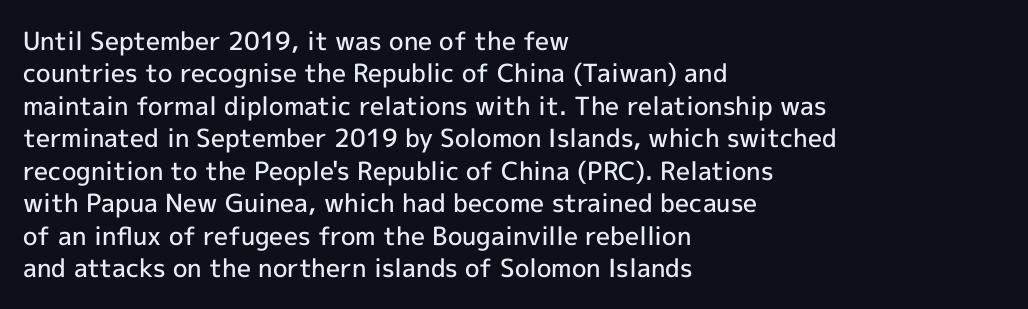
Q: Is the text bold? A: Semi-bold.
Q: Is the text italic (slanted)? A: No, it is upright.
Q: Is the text underlined? A: No.
Q: How is the paragraph aligned? A: Left-aligned.
Q: Is the spacing between letters normal or unusually wide? A: Normal.
Q: Is the spacing between lines tight, normal or loose? A: Normal.
